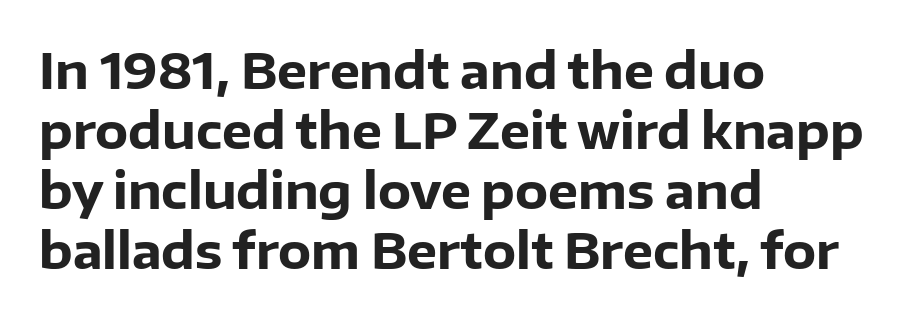
Varying glyph widths throughout — classic text-font behaviour. The setting favours the left margin, as ordinary paragraphs usually do. The specimen omits any rule beneath the text block's lines. Serif or sans? Sans — the stroke terminals are bare. Does the lettering tilt? It doesn't — this is upright. What's the leading like? Ordinary, nothing unusual.
